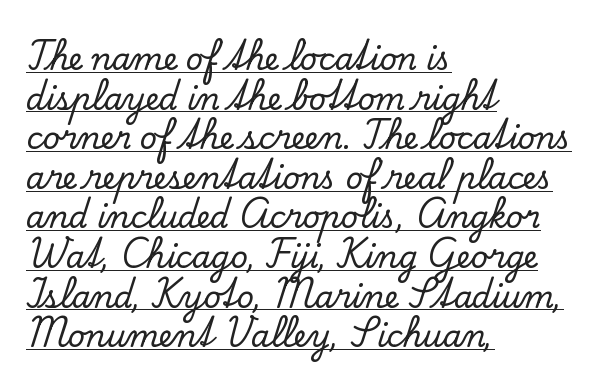
{"serif": "yes", "width": "normal", "stroke_contrast": "low", "x_height": "small", "monospaced": "no", "underline": "yes", "align": "left", "line_spacing": "normal", "line_spacing_ratio": 1.32, "letter_spacing": "normal", "letter_spacing_em": 0.0, "glyph_px": 30}
